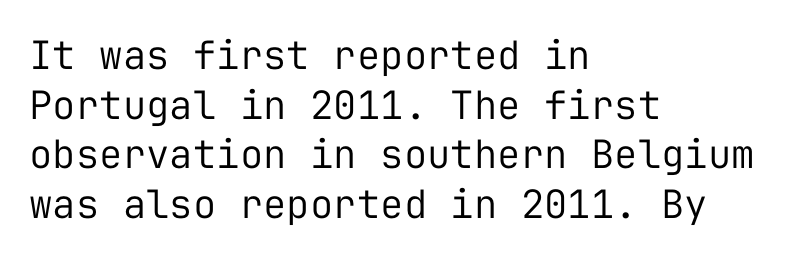
{"serif": "no", "italic": "no", "bold": "no", "weight": "regular", "width": "normal", "stroke_contrast": "low", "x_height": "medium", "monospaced": "yes", "underline": "no", "align": "left", "line_spacing": "normal", "line_spacing_ratio": 1.27, "letter_spacing": "normal", "letter_spacing_em": 0.0, "glyph_px": 39}
